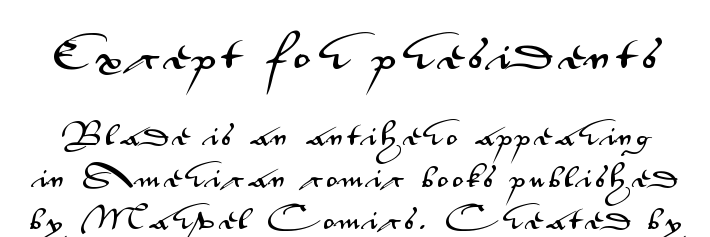
The image shows 35 px wide sans-serif type; set line spacing 1.81x, not underlined; the first (top) block is 1.52x larger; medium stroke contrast and a small x-height.
